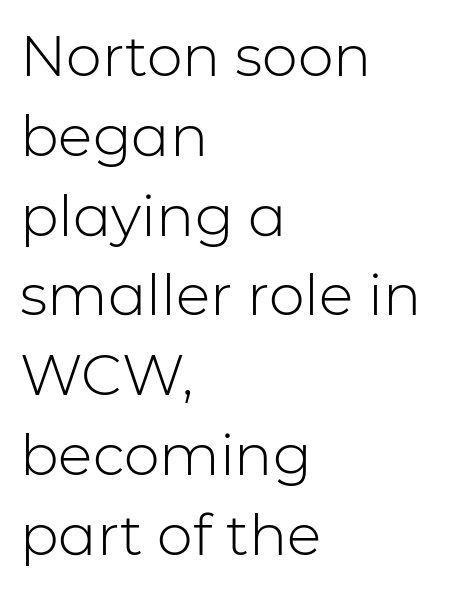
A quiet, ordinary-to-light weight characterises the typeface. The vertical gap from one line to the next is medium. The ragged edge is on the right, which tells us the setting is flush left. Here the glyphs are tracked normally, forming tight word shapes.
